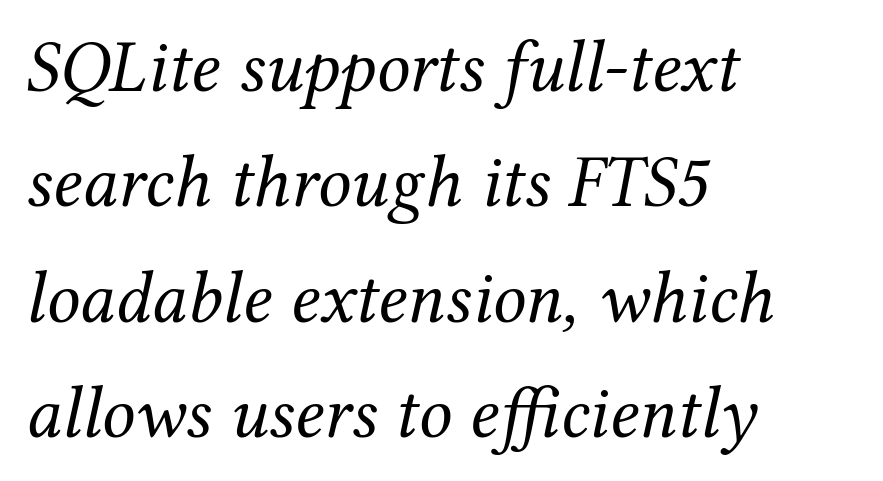
{"serif": "yes", "italic": "yes", "lean": "right", "slant_degrees": 12, "bold": "no", "weight": "regular", "width": "normal", "stroke_contrast": "medium", "x_height": "medium", "monospaced": "no", "underline": "no", "align": "left", "line_spacing": "normal", "line_spacing_ratio": 1.56, "letter_spacing": "normal", "letter_spacing_em": 0.0, "glyph_px": 74}
